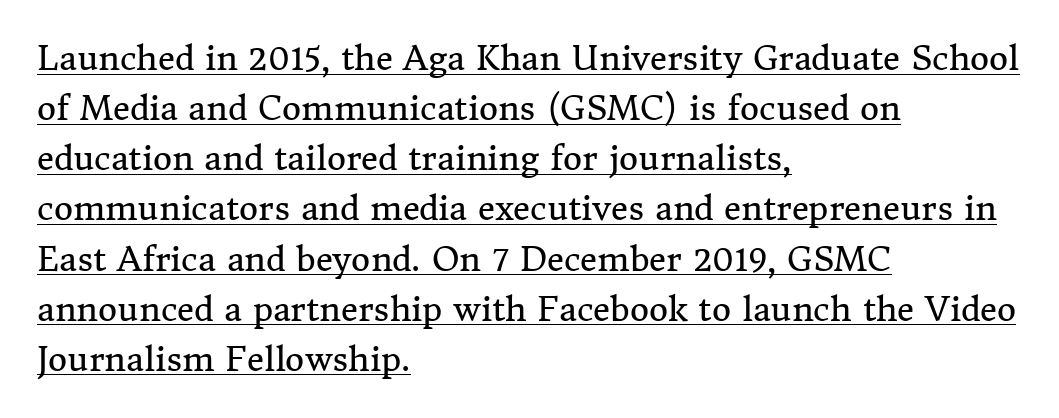
The image shows 33 px regular-weight serif type, upright; set left-aligned, normal line spacing (1.52x), normal letter spacing, underlined; medium stroke contrast and a medium x-height.
